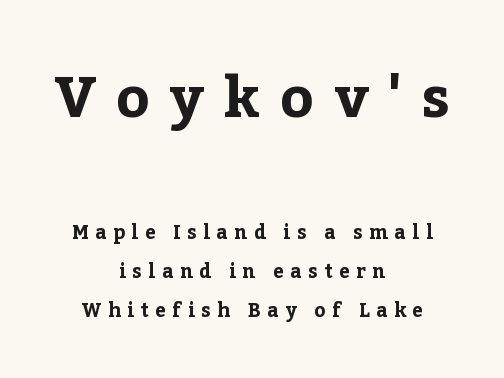
Q: Is the text bold? A: Yes.
Q: Is the text italic (slanted)? A: No, it is upright.
Q: Is the typeface a serif or a sans-serif typeface? A: Serif.
Q: Is the text underlined? A: No.
Q: How is the paragraph aligned? A: Centered.
Q: Is the spacing between letters normal or unusually wide? A: Unusually wide.
Q: Is the spacing between lines tight, normal or loose? A: Loose.
Q: Which block of text is set in a larger size, the first (top) or the second (bottom)? A: The first (top) one.
Q: Width (condensed, normal, or wide)? A: Normal.
Q: Stroke contrast? A: Low.
Q: x-height? A: Medium.
Q: Monospaced? A: No.
